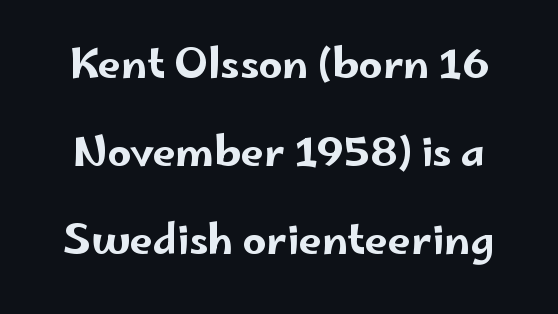
Q: Is the text italic (slanted)? A: No, it is upright.
Q: Is the typeface a serif or a sans-serif typeface? A: Sans-serif.
Q: Is the text underlined? A: No.
Q: Is the spacing between letters normal or unusually wide? A: Normal.
Q: Is the spacing between lines tight, normal or loose? A: Loose.
Q: Width (condensed, normal, or wide)? A: Wide.
Q: Stroke contrast? A: Low.
Q: x-height? A: Small.
Q: Monospaced? A: No.
